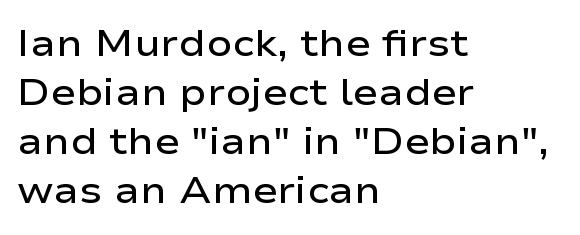
Q: Is the text bold? A: Semi-bold.
Q: Is the text italic (slanted)? A: No, it is upright.
Q: Is the typeface a serif or a sans-serif typeface? A: Sans-serif.
Q: Is the text underlined? A: No.
Q: How is the paragraph aligned? A: Left-aligned.
Q: Is the spacing between letters normal or unusually wide? A: Normal.
Q: Is the spacing between lines tight, normal or loose? A: Normal.
Q: Width (condensed, normal, or wide)? A: Wide.
Q: Stroke contrast? A: Low.
Q: x-height? A: Medium.
Q: Monospaced? A: No.
